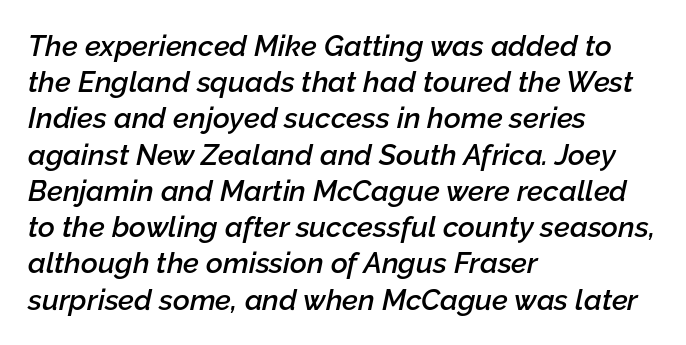
Style check: oblique. How heavy is the stroke? Medium-heavy — a semibold, shy of bold. If you drew a ruler down the left edge, every line would touch it. Here the glyphs are tracked normally, forming tight word shapes.
